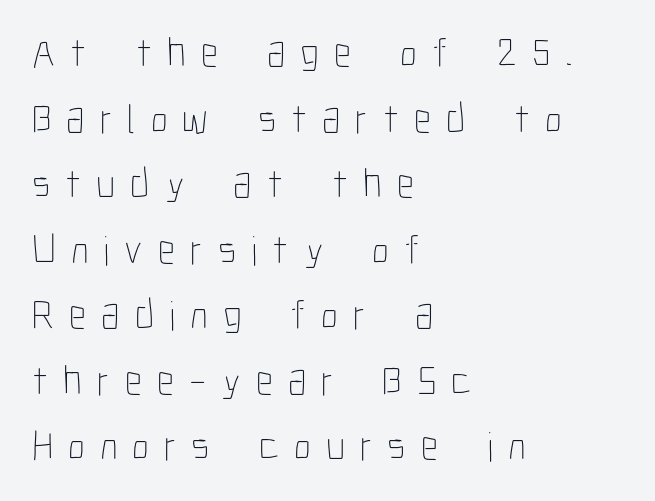
Q: Is the text bold? A: No.
Q: Is the text italic (slanted)? A: No, it is upright.
Q: Is the text underlined? A: No.
Q: How is the paragraph aligned? A: Left-aligned.
Q: Is the spacing between letters normal or unusually wide? A: Unusually wide.
Q: Is the spacing between lines tight, normal or loose? A: Normal.
Q: Width (condensed, normal, or wide)? A: Condensed.
Q: Stroke contrast? A: Low.
Q: x-height? A: Medium.
Q: Monospaced? A: No.
